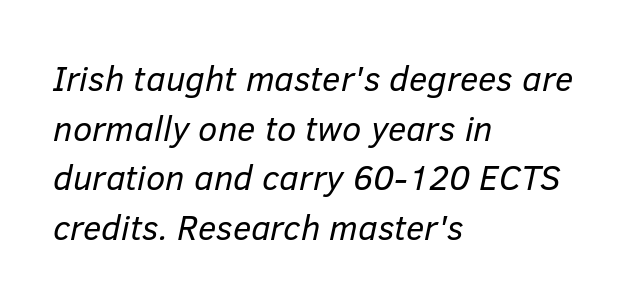
Q: Is the text bold? A: No.
Q: Is the text italic (slanted)? A: Yes, it leans right by about 12 degrees.
Q: Is the text underlined? A: No.
Q: How is the paragraph aligned? A: Left-aligned.
Q: Is the spacing between letters normal or unusually wide? A: Normal.
Q: Is the spacing between lines tight, normal or loose? A: Normal.
Q: Width (condensed, normal, or wide)? A: Normal.
Q: Stroke contrast? A: Low.
Q: x-height? A: Medium.
Q: Monospaced? A: No.
